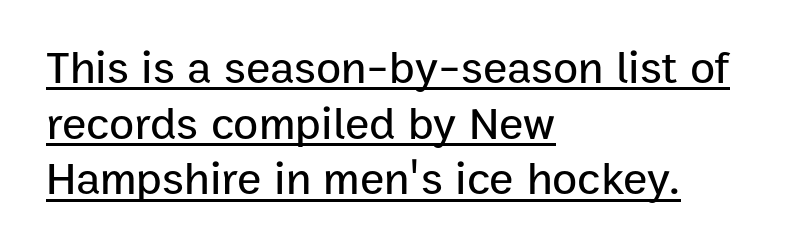
Examine the stroke ends and you'll find no serifs. The lettering holds an erect, upright posture throughout. You could not count columns in this text — the font is proportionally spaced. Students, note that the glyphs here touch the page at normal intervals. The paragraph has a hard left edge and a soft right edge.
